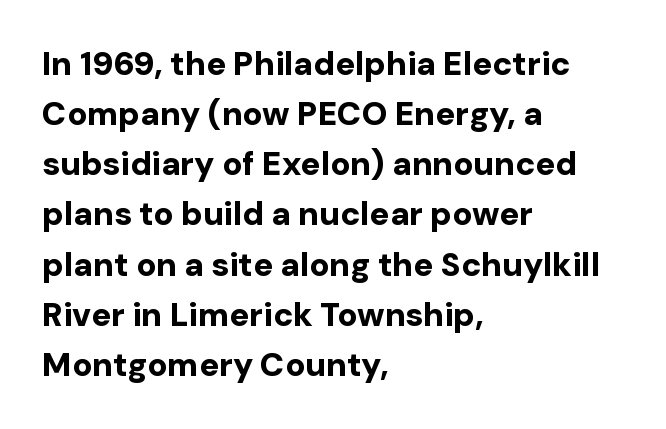
{"serif": "no", "italic": "no", "bold": "yes", "weight": "bold", "width": "normal", "stroke_contrast": "low", "x_height": "medium", "monospaced": "no", "underline": "no", "align": "left", "line_spacing": "normal", "line_spacing_ratio": 1.52, "letter_spacing": "normal", "letter_spacing_em": 0.0, "glyph_px": 33}
